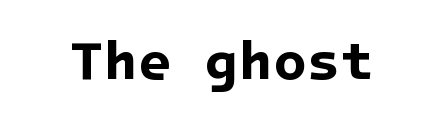
The image shows 55 px bold sans-serif type; set centered, normal letter spacing, not underlined; low stroke contrast and a medium x-height.
